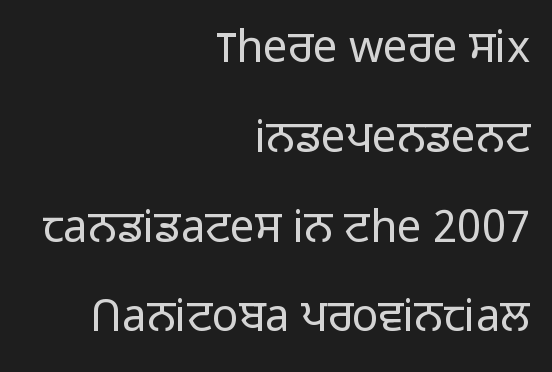
Q: Is the text bold? A: No.
Q: Is the text italic (slanted)? A: No, it is upright.
Q: Is the typeface a serif or a sans-serif typeface? A: Sans-serif.
Q: Is the text underlined? A: No.
Q: How is the paragraph aligned? A: Right-aligned.
Q: Is the spacing between letters normal or unusually wide? A: Normal.
Q: Is the spacing between lines tight, normal or loose? A: Loose.
Q: Width (condensed, normal, or wide)? A: Normal.
Q: Stroke contrast? A: Low.
Q: x-height? A: Medium.
Q: Monospaced? A: No.
